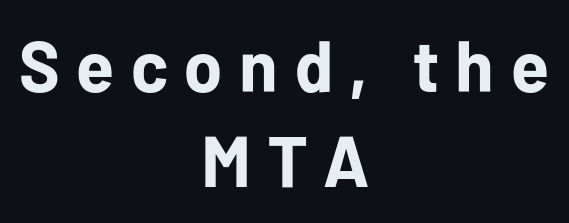
Q: Is the text bold? A: Yes.
Q: Is the text italic (slanted)? A: No, it is upright.
Q: Is the typeface a serif or a sans-serif typeface? A: Sans-serif.
Q: Is the text underlined? A: No.
Q: How is the paragraph aligned? A: Centered.
Q: Is the spacing between letters normal or unusually wide? A: Unusually wide.
Q: Is the spacing between lines tight, normal or loose? A: Normal.
Q: Width (condensed, normal, or wide)? A: Normal.
Q: Stroke contrast? A: Low.
Q: x-height? A: Medium.
Q: Monospaced? A: No.
